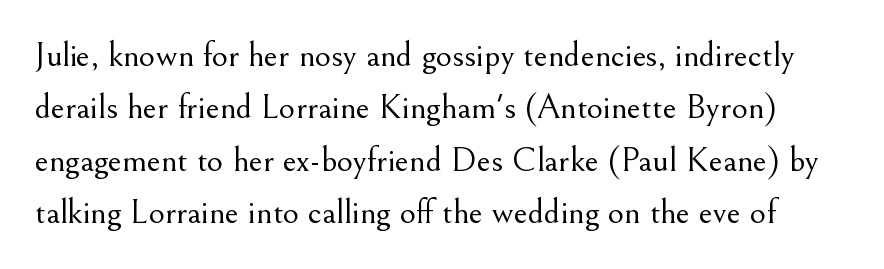
Q: Is the text bold? A: No.
Q: Is the text italic (slanted)? A: No, it is upright.
Q: Is the typeface a serif or a sans-serif typeface? A: Serif.
Q: Is the text underlined? A: No.
Q: Is the spacing between letters normal or unusually wide? A: Normal.
Q: Is the spacing between lines tight, normal or loose? A: Normal.
Q: Width (condensed, normal, or wide)? A: Normal.
Q: Stroke contrast? A: Medium.
Q: x-height? A: Small.
Q: Monospaced? A: No.
